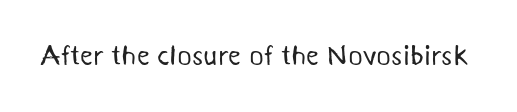
Q: Is the text bold? A: No.
Q: Is the typeface a serif or a sans-serif typeface? A: Sans-serif.
Q: Is the text underlined? A: No.
Q: Is the spacing between letters normal or unusually wide? A: Normal.
Q: Width (condensed, normal, or wide)? A: Normal.
Q: Stroke contrast? A: Medium.
Q: x-height? A: Medium.
Q: Monospaced? A: No.
